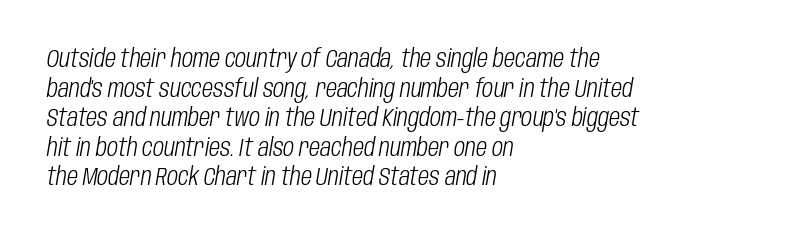
The image shows 24 px text type, italic (leaning right); set left-aligned, line spacing 1.23x, normal letter spacing, not underlined.
